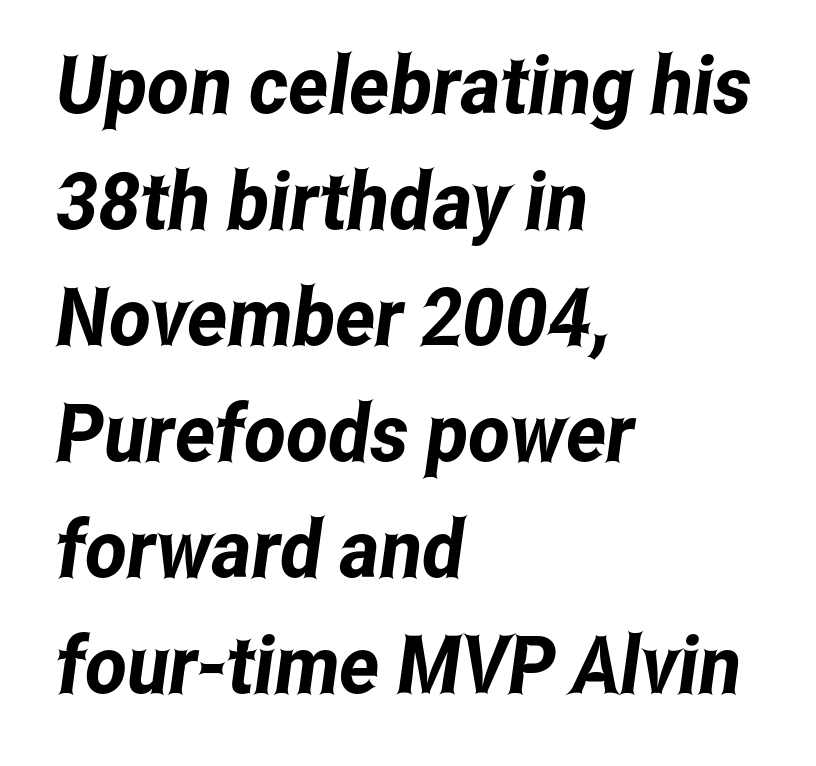
The image shows 80 px condensed sans-serif type; set left-aligned, normal line spacing (1.45x), normal letter spacing, not underlined; low stroke contrast and a medium x-height.
